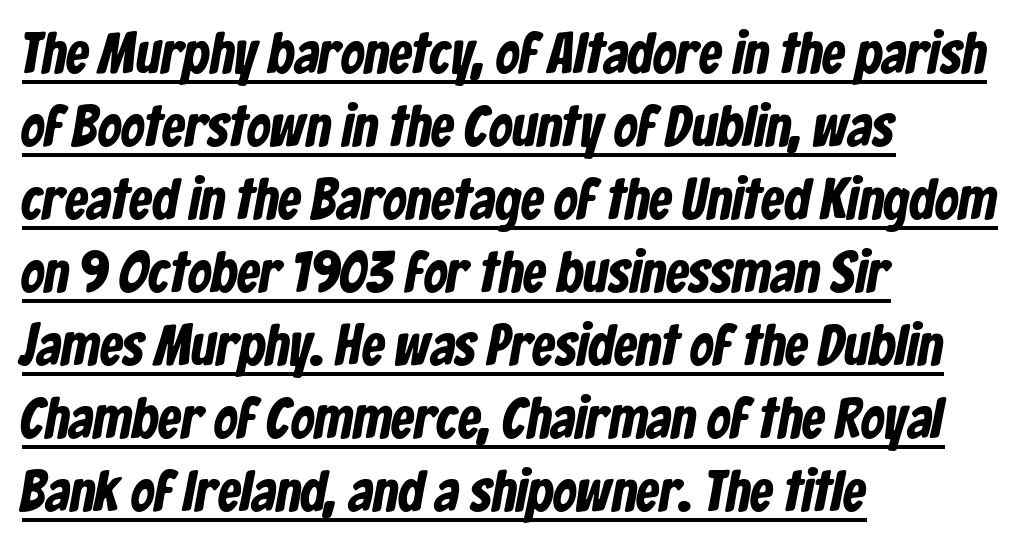
Does the leading feel generous? No, just average. Like a heading marked for emphasis, these lines bear an underscore. Varying glyph widths throughout — classic text-font behaviour. Glyph-to-glyph distance matches everyday printed text.
